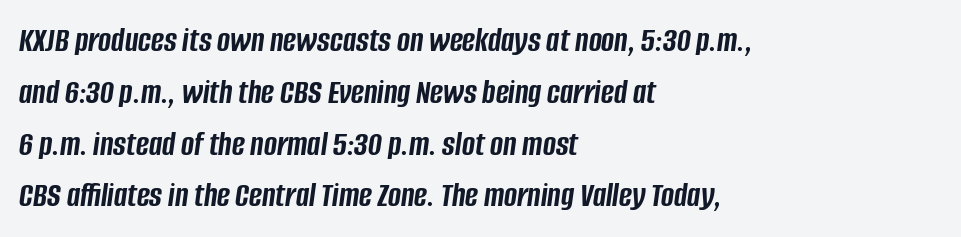
{"italic": "yes", "lean": "right", "slant_degrees": 8, "bold": "yes", "weight": "semibold", "width": "condensed", "stroke_contrast": "low", "x_height": "large", "monospaced": "no", "underline": "no", "align": "left", "line_spacing": "normal", "line_spacing_ratio": 1.48, "letter_spacing": "normal", "letter_spacing_em": 0.0, "glyph_px": 35}
